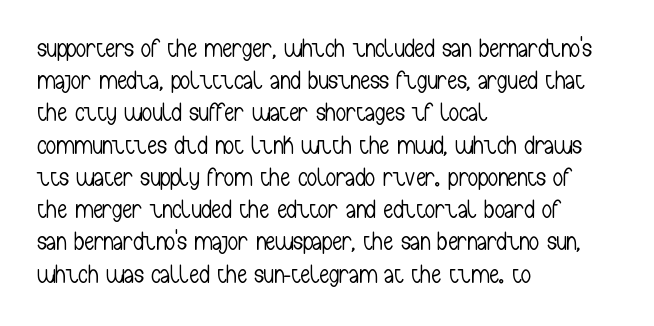
These lines keep a tight, regular rhythm from letter to letter. This sample is left-justified, so line endings fall wherever the words run out. The space between consecutive lines is moderate. Do the letters lean? They stand straight. The passage shown is not underscored anywhere. Stems and bowls with no extra thickness — not bold.
